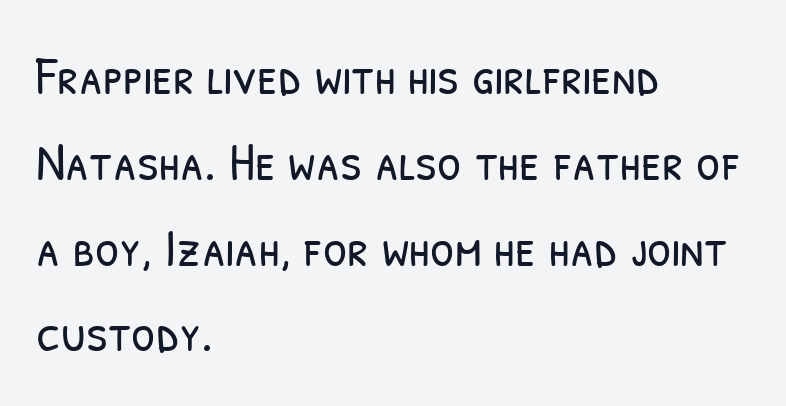
{"serif": "no", "bold": "no", "weight": "light", "width": "condensed", "stroke_contrast": "low", "x_height": "medium", "monospaced": "no", "underline": "no", "align": "left", "line_spacing": "normal", "line_spacing_ratio": 1.56, "letter_spacing": "normal", "letter_spacing_em": 0.0, "glyph_px": 55}
